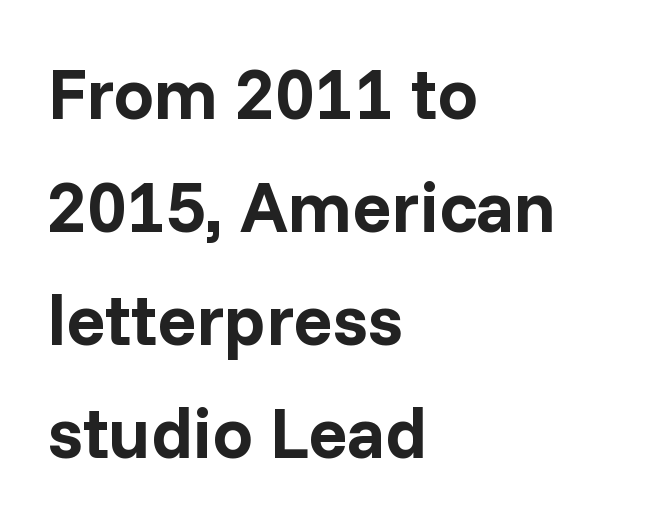
The image shows 72 px bold sans-serif type, upright; set left-aligned, normal line spacing (1.57x), normal letter spacing, not underlined; low stroke contrast and a medium x-height.
